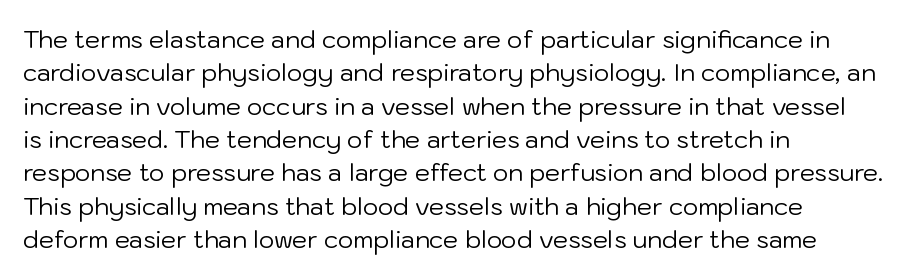
{"italic": "no", "bold": "no", "underline": "no", "align": "left", "line_spacing": "normal", "line_spacing_ratio": 1.39, "letter_spacing": "normal", "letter_spacing_em": 0.0, "glyph_px": 24}
